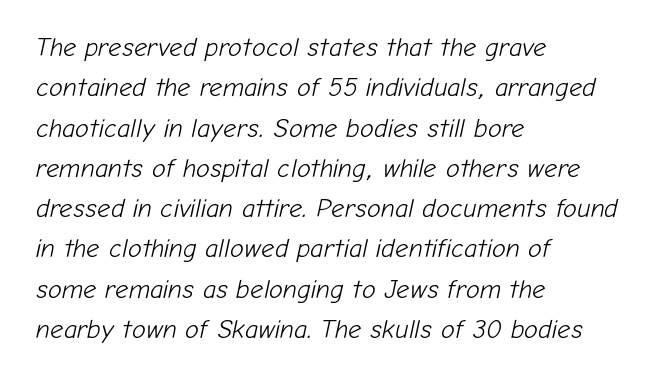
{"italic": "yes", "lean": "right", "slant_degrees": 12, "bold": "no", "underline": "no", "align": "left", "line_spacing": "normal", "line_spacing_ratio": 1.55, "letter_spacing": "normal", "letter_spacing_em": 0.0, "glyph_px": 26}
